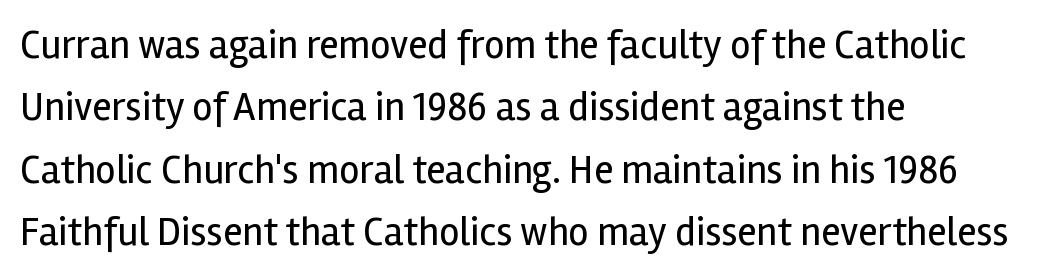
Q: Is the text bold? A: No.
Q: Is the text italic (slanted)? A: No, it is upright.
Q: Is the typeface a serif or a sans-serif typeface? A: Sans-serif.
Q: Is the text underlined? A: No.
Q: How is the paragraph aligned? A: Left-aligned.
Q: Is the spacing between letters normal or unusually wide? A: Normal.
Q: Is the spacing between lines tight, normal or loose? A: Normal.
Q: Width (condensed, normal, or wide)? A: Normal.
Q: x-height? A: Medium.
Q: Monospaced? A: No.
